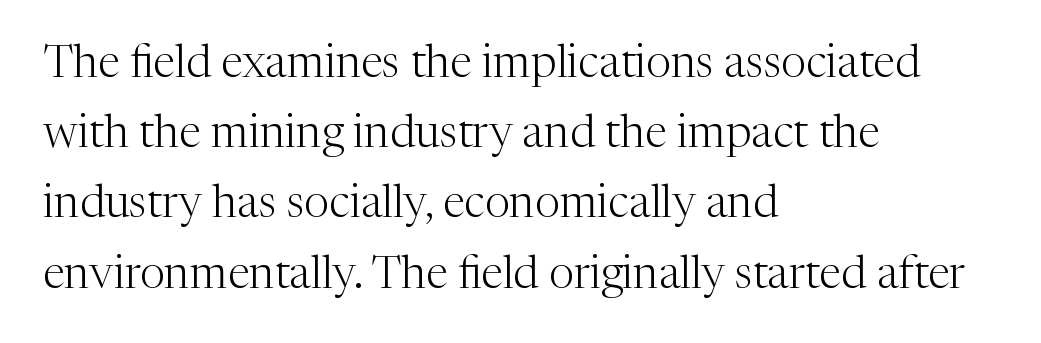
{"serif": "yes", "italic": "no", "bold": "no", "weight": "light", "width": "normal", "stroke_contrast": "medium", "x_height": "medium", "monospaced": "no", "underline": "no", "align": "left", "line_spacing": "normal", "line_spacing_ratio": 1.56, "letter_spacing": "normal", "letter_spacing_em": 0.0, "glyph_px": 45}
